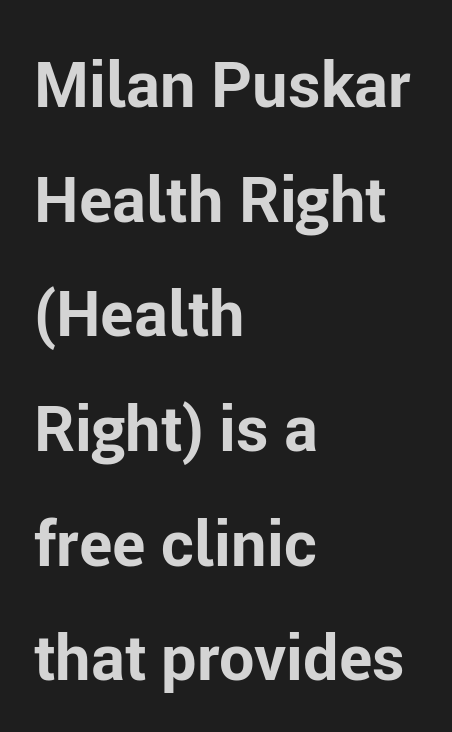
Q: Is the text bold? A: Yes.
Q: Is the text italic (slanted)? A: No, it is upright.
Q: Is the typeface a serif or a sans-serif typeface? A: Sans-serif.
Q: Is the text underlined? A: No.
Q: How is the paragraph aligned? A: Left-aligned.
Q: Is the spacing between letters normal or unusually wide? A: Normal.
Q: Width (condensed, normal, or wide)? A: Normal.
Q: Stroke contrast? A: Low.
Q: x-height? A: Medium.
Q: Monospaced? A: No.
